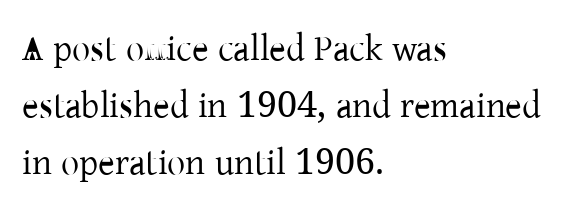
Q: Is the text bold? A: No.
Q: Is the text italic (slanted)? A: No, it is upright.
Q: Is the typeface a serif or a sans-serif typeface? A: Serif.
Q: Is the text underlined? A: No.
Q: How is the paragraph aligned? A: Left-aligned.
Q: Is the spacing between letters normal or unusually wide? A: Normal.
Q: Is the spacing between lines tight, normal or loose? A: Normal.
Q: Width (condensed, normal, or wide)? A: Normal.
Q: Stroke contrast? A: Low.
Q: x-height? A: Medium.
Q: Monospaced? A: No.
